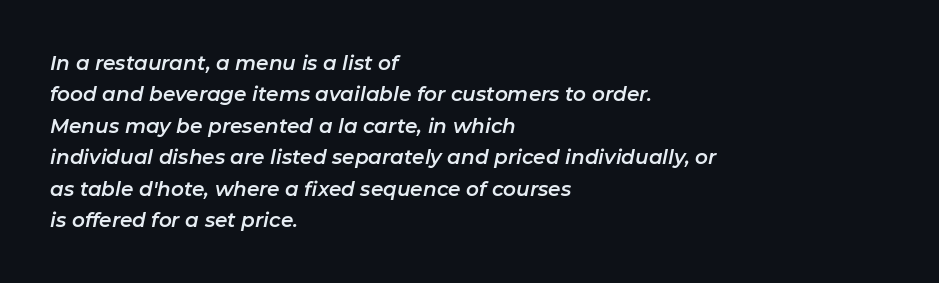
The image shows 20 px text type, italic (leaning right); set left-aligned, normal line spacing (1.57x), normal letter spacing, not underlined.
